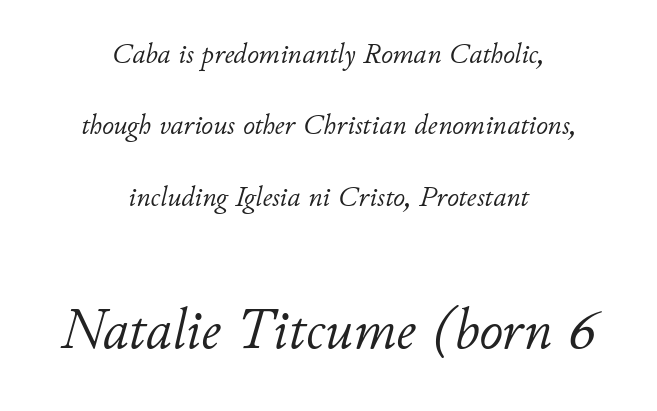
{"italic": "yes", "lean": "right", "slant_degrees": 11, "bold": "no", "weight": "light", "width": "normal", "stroke_contrast": "low", "x_height": "small", "monospaced": "no", "underline": "no", "align": "center", "line_spacing": "loose", "line_spacing_ratio": 2.46, "letter_spacing": "normal", "letter_spacing_em": 0.0, "larger_block": "second", "size_ratio": 2.0, "glyph_px": 58}
